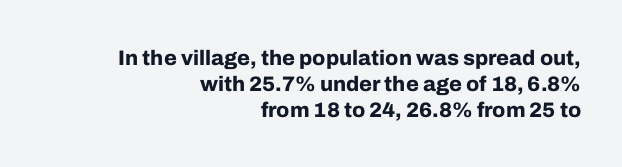
The horizontal fit of the characters is conventional and even. If you drew a ruler down the right edge, every line would touch it. A clean baseline with only descenders dipping below it. Chunky letters — that's bold for sure. Designer's note — italics off, roman on.
